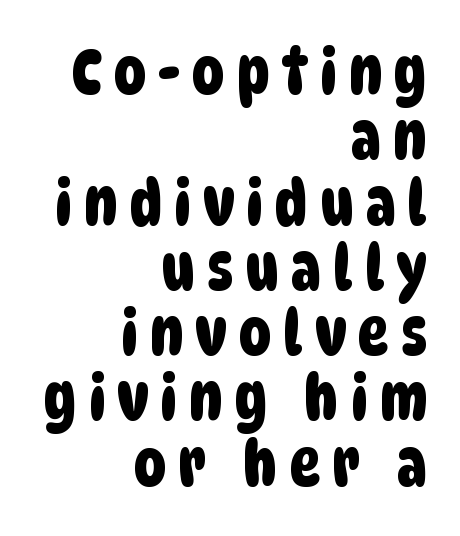
This sample uses a sans-serif face. This sample is right-justified, so line beginnings fall wherever the words allow. Students, observe: this is what under-led, compact text looks like. The area under the type is left untouched. Varying glyph widths throughout — classic text-font behaviour.
